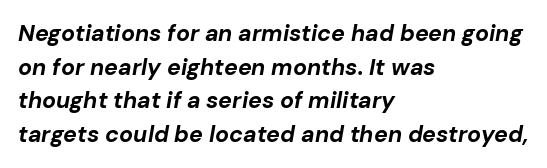
The image shows 23 px bold type, italic (leaning right); set left-aligned, normal line spacing (1.46x), normal letter spacing, not underlined.
